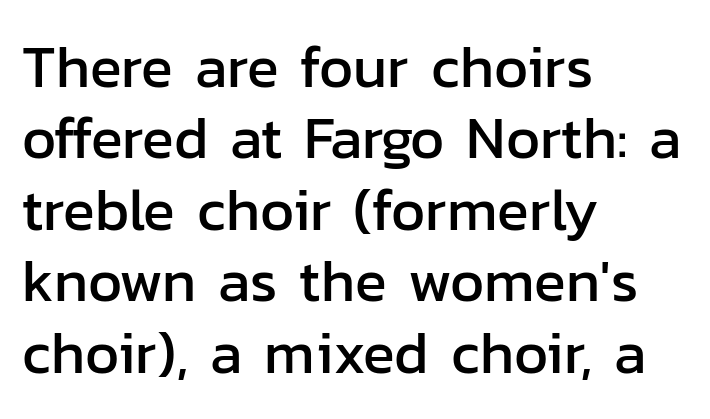
{"serif": "no", "italic": "no", "width": "normal", "stroke_contrast": "low", "x_height": "medium", "monospaced": "no", "underline": "no", "align": "left", "line_spacing_ratio": 1.21, "letter_spacing": "normal", "letter_spacing_em": 0.0, "glyph_px": 59}
